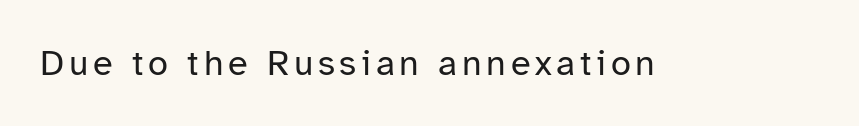
The image shows 36 px regular-weight sans-serif type, upright; set not underlined; low stroke contrast and a medium x-height.
